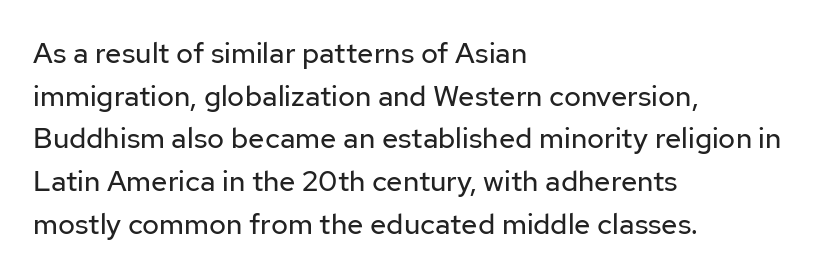
The image shows 29 px regular-weight sans-serif type, upright; set left-aligned, normal line spacing (1.47x), normal letter spacing, not underlined; low stroke contrast and a medium x-height.
